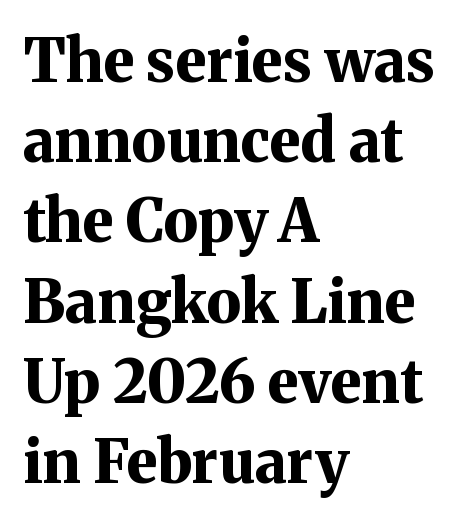
{"serif": "yes", "italic": "no", "bold": "yes", "weight": "bold", "width": "normal", "stroke_contrast": "medium", "x_height": "medium", "monospaced": "no", "underline": "no", "align": "left", "line_spacing": "normal", "line_spacing_ratio": 1.36, "letter_spacing": "normal", "letter_spacing_em": 0.0, "glyph_px": 59}
